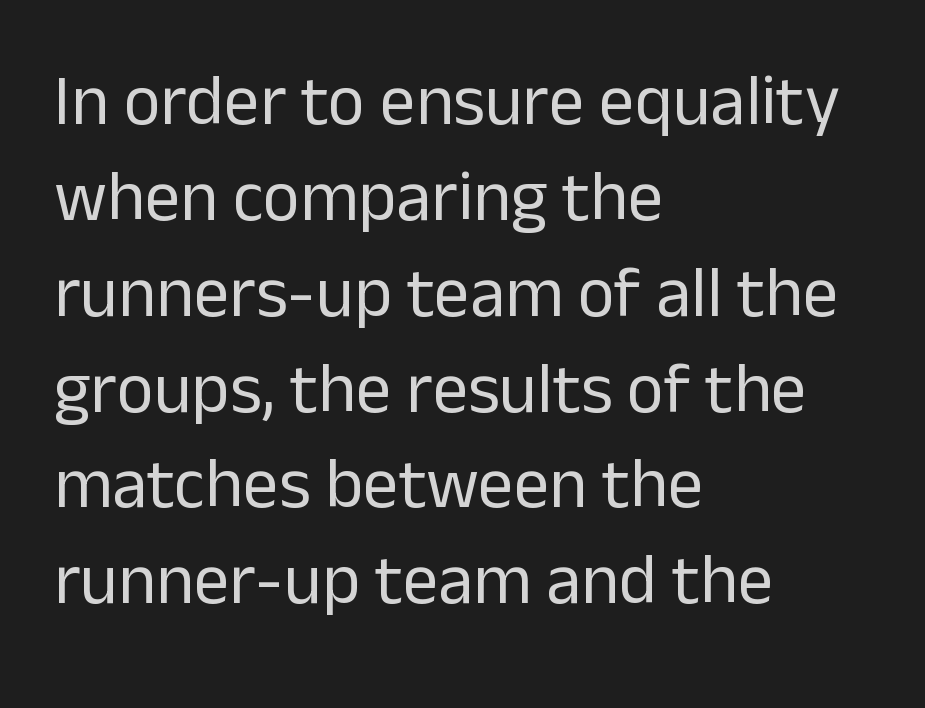
The image shows 71 px regular-weight sans-serif type, upright; set left-aligned, normal line spacing (1.35x), normal letter spacing, not underlined; low stroke contrast and a medium x-height.
